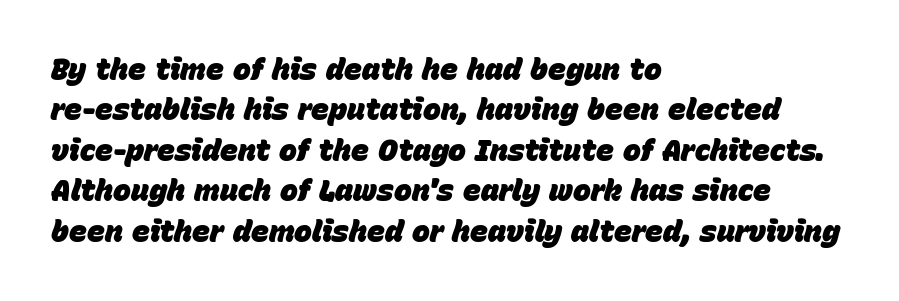
The whole block is typeset with a tilt. No word sits above an underline. Heft: maximum for text — a bold. The face used here is proportionally spaced, like ordinary book or web type. Summary of vertical rhythm: regular, with standard interline spacing.
